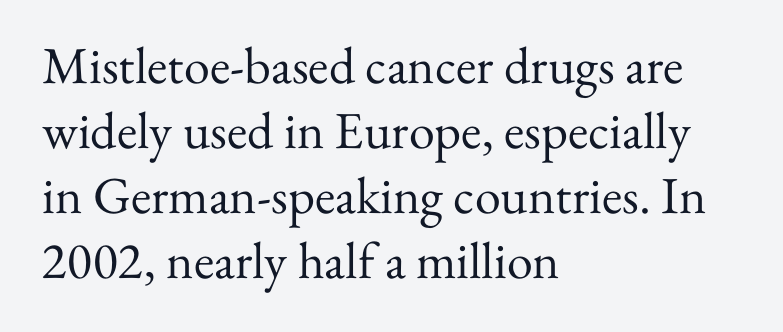
The font family rendered here belongs to the serif group. Note the varied advance widths — an 'i' is clearly narrower than an 'm'. Honestly, the letter spacing is just normal — you wouldn't notice it. If you drew a ruler down the left edge, every line would touch it.
